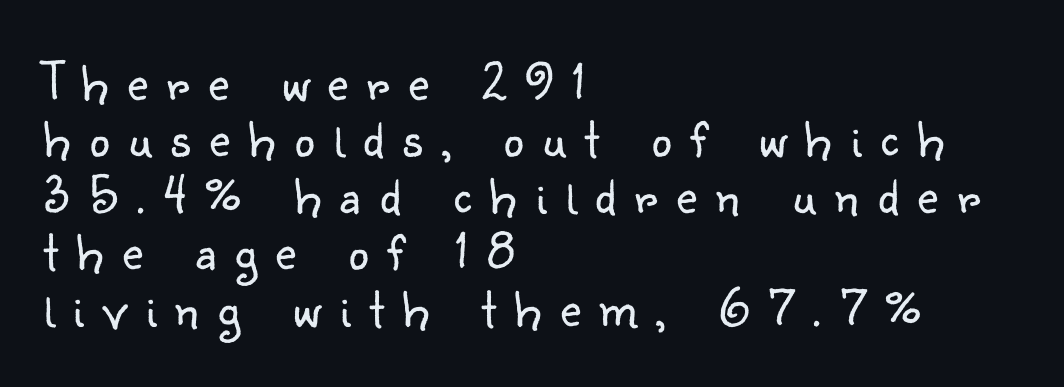
This reads as an unemphasized weight, regular at the heaviest. There is plenty of visible air inserted between adjacent glyphs. The passage is arranged the way most books set body copy — flush left. Do the letters lean? They stand straight. Honestly, the rows look squashed on top of each other.
